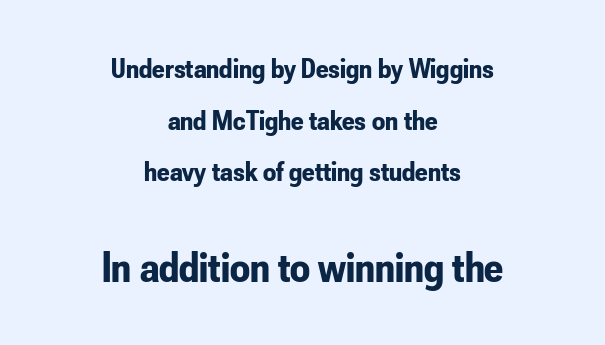
{"serif": "no", "italic": "no", "bold": "yes", "weight": "bold", "width": "condensed", "stroke_contrast": "low", "x_height": "small", "monospaced": "no", "underline": "no", "align": "center", "line_spacing_ratio": 1.78, "letter_spacing": "normal", "letter_spacing_em": 0.0, "larger_block": "second", "size_ratio": 1.52, "glyph_px": 44}
